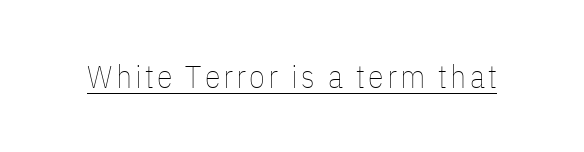
Unlike italic type, these characters show no tilt at all. These characters rest on top of a visible drawn line. The strokes are not fattened; the text isn't bold. Character widths vary here, with narrow letters taking less room than wide ones.
